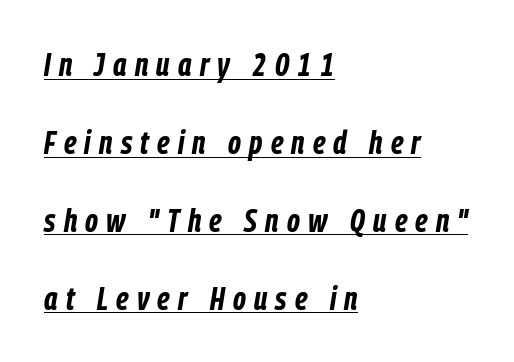
The image shows 33 px bold, condensed type, italic (leaning right); set left-aligned, loose line spacing (2.36x), unusually wide letter spacing (+0.25 em), underlined; low stroke contrast and a medium x-height.
